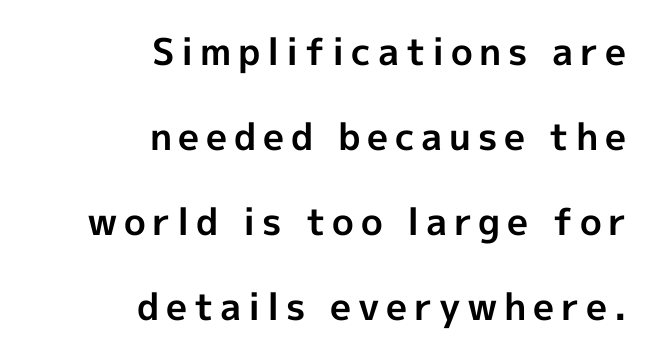
Every row of glyphs terminates at an identical x-position on the right. The face used here is proportionally spaced, like ordinary book or web type. As a designer I'd log this as weight 700, bold. Rendered with straight, roman letterforms. I'd call this a sans setting — the letters go barefoot.
